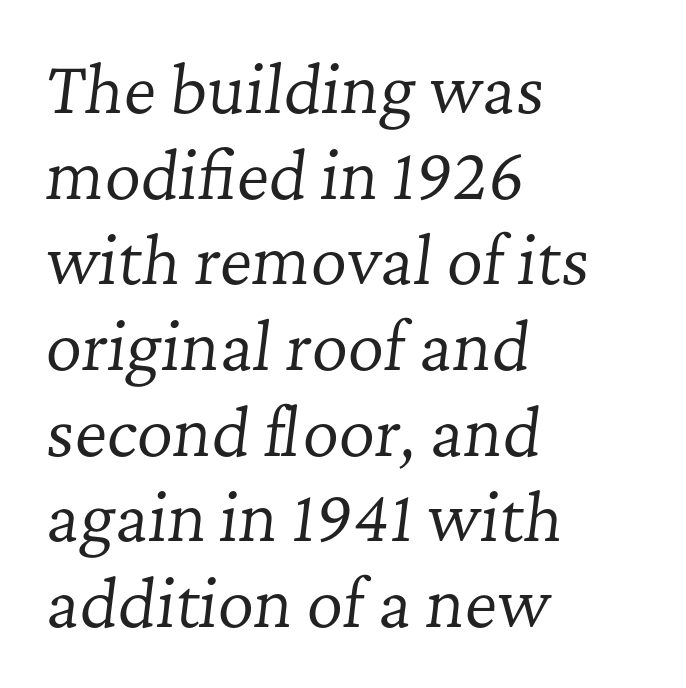
The image shows 63 px regular-weight serif type, italic (leaning right); set left-aligned, normal line spacing (1.36x), normal letter spacing, not underlined; low stroke contrast and a medium x-height.
